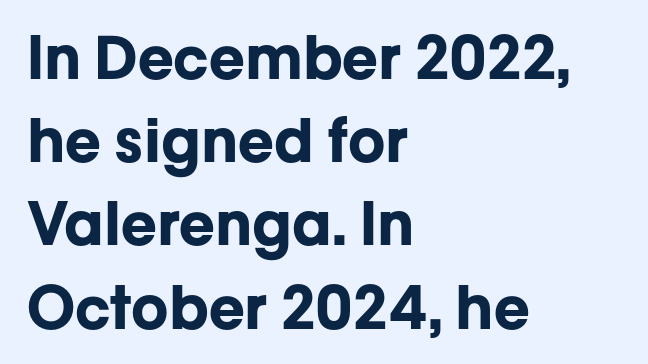
{"serif": "no", "italic": "no", "bold": "yes", "weight": "bold", "width": "normal", "stroke_contrast": "low", "x_height": "medium", "monospaced": "no", "underline": "no", "align": "left", "line_spacing": "normal", "line_spacing_ratio": 1.41, "letter_spacing": "normal", "letter_spacing_em": 0.0, "glyph_px": 59}
